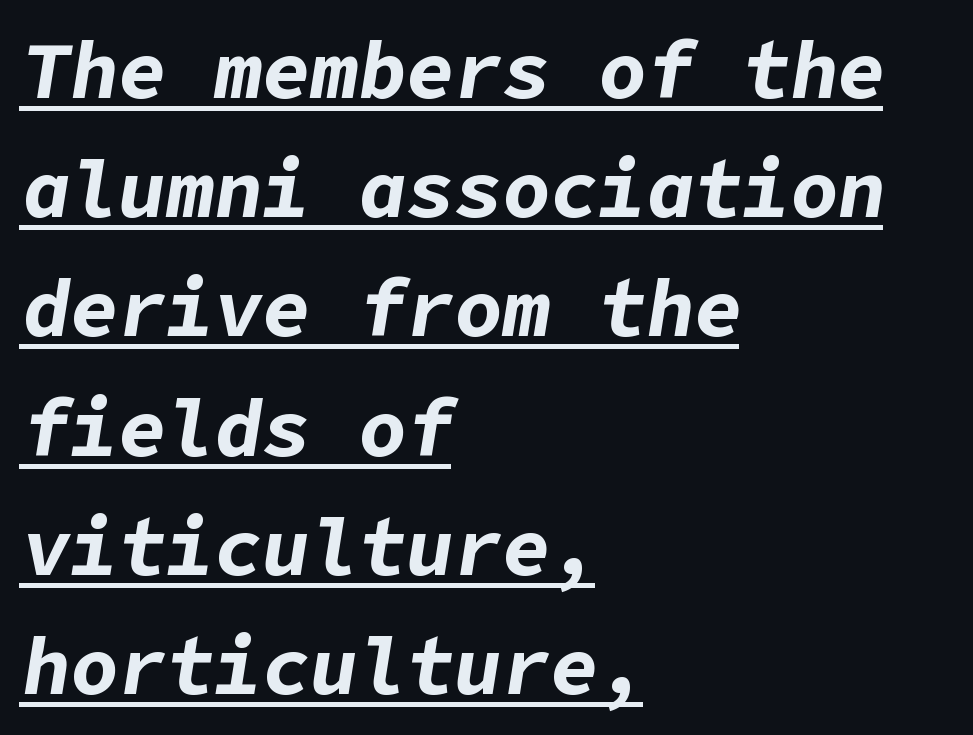
Q: Is the text bold? A: Yes.
Q: Is the text italic (slanted)? A: Yes, it leans right by about 9 degrees.
Q: Is the text underlined? A: Yes.
Q: How is the paragraph aligned? A: Left-aligned.
Q: Is the spacing between letters normal or unusually wide? A: Normal.
Q: Is the spacing between lines tight, normal or loose? A: Normal.
Q: Width (condensed, normal, or wide)? A: Normal.
Q: Stroke contrast? A: Low.
Q: x-height? A: Medium.
